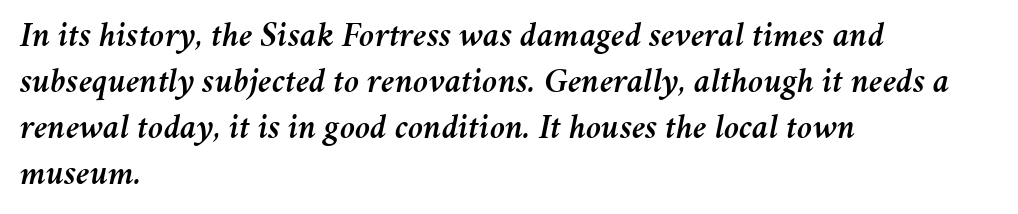
Q: Is the text italic (slanted)? A: Yes, it leans right by about 11 degrees.
Q: Is the text underlined? A: No.
Q: How is the paragraph aligned? A: Left-aligned.
Q: Is the spacing between letters normal or unusually wide? A: Normal.
Q: Is the spacing between lines tight, normal or loose? A: Normal.
Q: Width (condensed, normal, or wide)? A: Normal.
Q: Stroke contrast? A: Medium.
Q: x-height? A: Medium.
Q: Monospaced? A: No.
